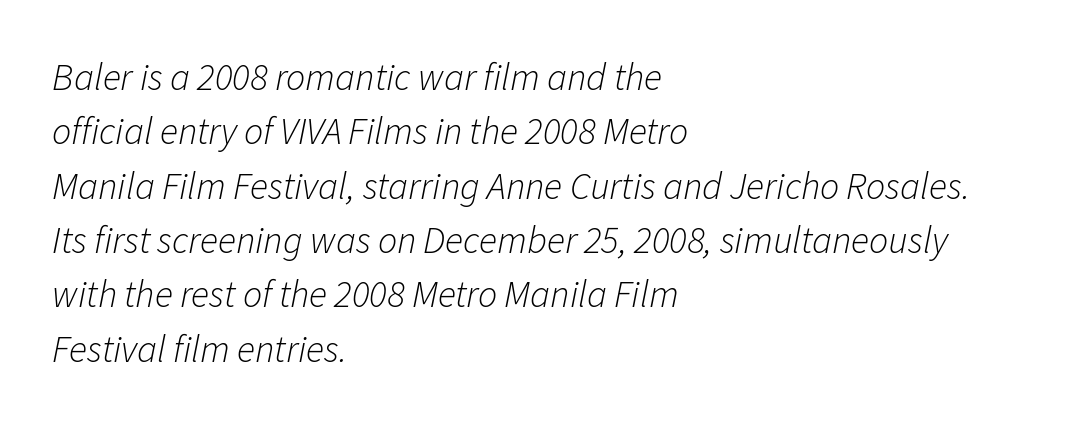
Q: Is the text bold? A: No.
Q: Is the text italic (slanted)? A: Yes, it leans right by about 11 degrees.
Q: Is the text underlined? A: No.
Q: How is the paragraph aligned? A: Left-aligned.
Q: Is the spacing between letters normal or unusually wide? A: Normal.
Q: Is the spacing between lines tight, normal or loose? A: Normal.
Q: Width (condensed, normal, or wide)? A: Normal.
Q: Stroke contrast? A: Low.
Q: x-height? A: Medium.
Q: Monospaced? A: No.
